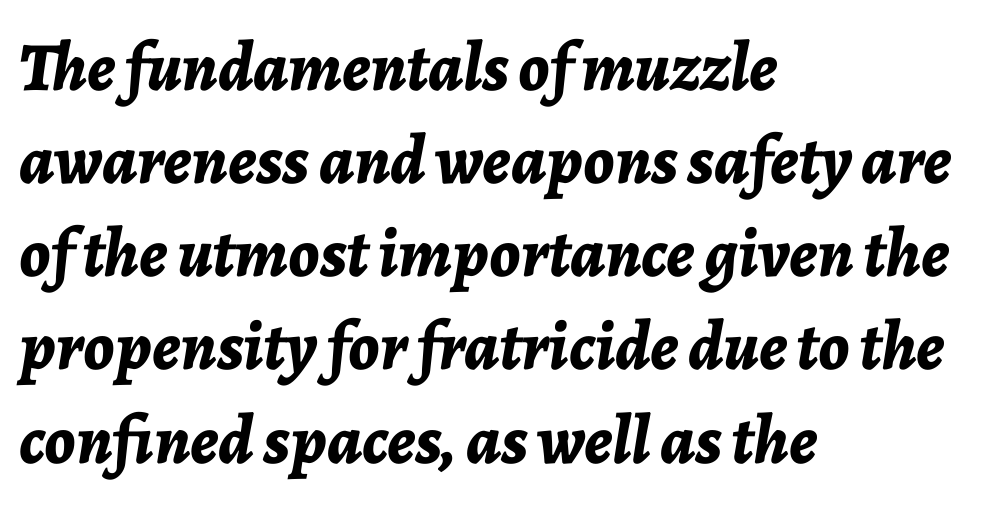
The image shows 69 px bold type, italic (leaning right); set left-aligned, normal line spacing (1.35x), normal letter spacing, not underlined; low stroke contrast and a medium x-height.
